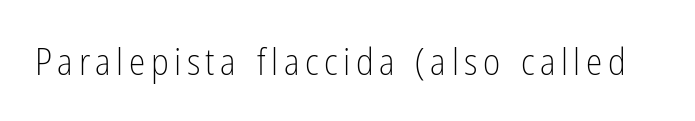
Q: Is the text bold? A: No.
Q: Is the text italic (slanted)? A: No, it is upright.
Q: Is the typeface a serif or a sans-serif typeface? A: Sans-serif.
Q: Is the text underlined? A: No.
Q: Width (condensed, normal, or wide)? A: Condensed.
Q: Stroke contrast? A: Low.
Q: x-height? A: Medium.
Q: Monospaced? A: No.
